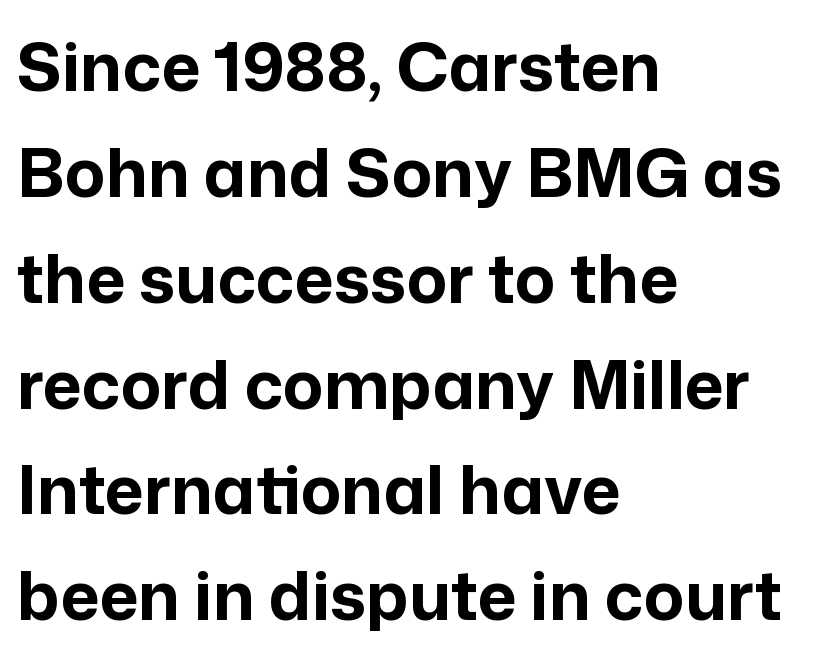
{"serif": "no", "italic": "no", "bold": "yes", "weight": "bold", "width": "normal", "stroke_contrast": "low", "x_height": "medium", "monospaced": "no", "underline": "no", "align": "left", "line_spacing": "normal", "line_spacing_ratio": 1.58, "letter_spacing": "normal", "letter_spacing_em": 0.0, "glyph_px": 67}
